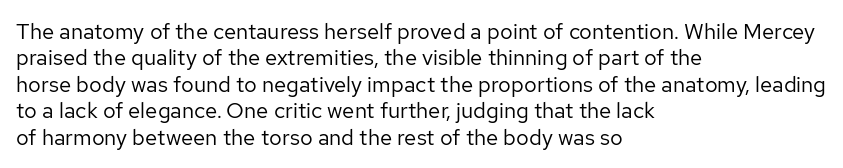
Q: Is the text bold? A: No.
Q: Is the text italic (slanted)? A: No, it is upright.
Q: Is the text underlined? A: No.
Q: How is the paragraph aligned? A: Left-aligned.
Q: Is the spacing between letters normal or unusually wide? A: Normal.
